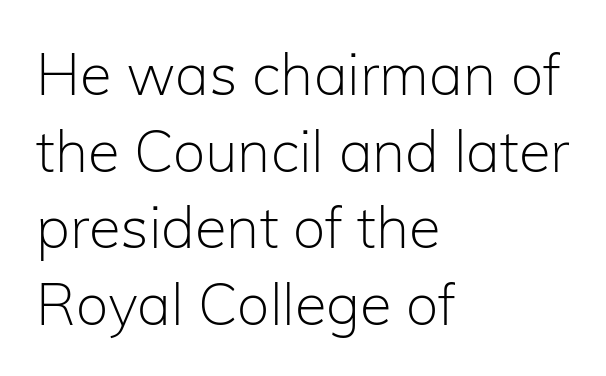
Q: Is the text bold? A: No.
Q: Is the text italic (slanted)? A: No, it is upright.
Q: Is the typeface a serif or a sans-serif typeface? A: Sans-serif.
Q: Is the text underlined? A: No.
Q: How is the paragraph aligned? A: Left-aligned.
Q: Is the spacing between letters normal or unusually wide? A: Normal.
Q: Is the spacing between lines tight, normal or loose? A: Normal.
Q: Width (condensed, normal, or wide)? A: Normal.
Q: Stroke contrast? A: Low.
Q: x-height? A: Medium.
Q: Monospaced? A: No.
